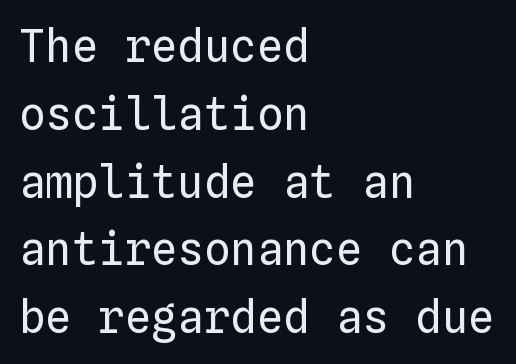
Spacing between characters is what you'd get straight out of the box. The glyphs are unaccompanied by any horizontal stroke below them. Horizontal alignment here is leftward, the default for most running prose. The face used here is monospaced, like something from a code editor. These lines sit exactly where default settings would place them.
